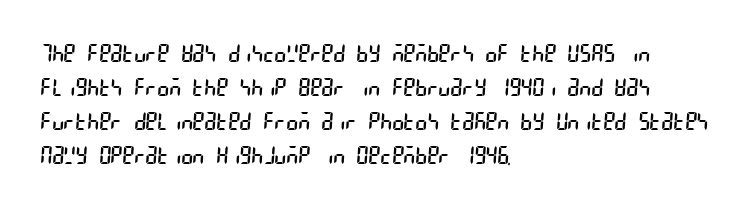
The image shows 25 px text type; set left-aligned, normal line spacing (1.36x), normal letter spacing, not underlined.
